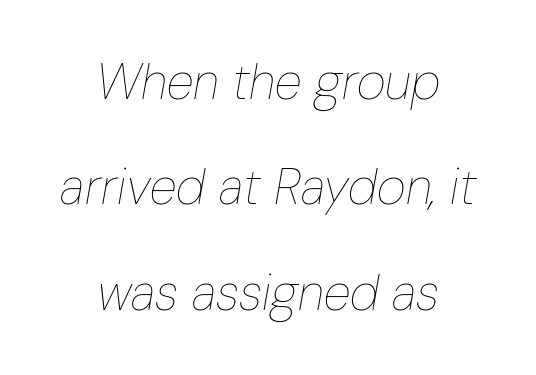
{"italic": "yes", "lean": "right", "slant_degrees": 10, "bold": "no", "weight": "thin", "width": "condensed", "stroke_contrast": "low", "x_height": "medium", "monospaced": "no", "underline": "no", "align": "center", "line_spacing": "loose", "line_spacing_ratio": 2.11, "letter_spacing": "normal", "letter_spacing_em": 0.0, "glyph_px": 50}
